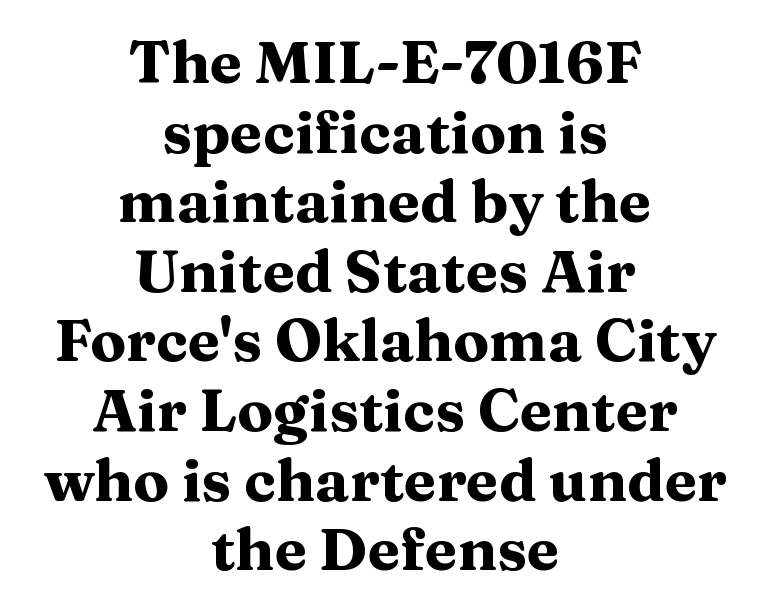
{"serif": "yes", "italic": "no", "bold": "yes", "weight": "heavy", "width": "wide", "stroke_contrast": "medium", "x_height": "medium", "monospaced": "no", "underline": "no", "align": "center", "line_spacing_ratio": 1.18, "letter_spacing": "normal", "letter_spacing_em": 0.0, "glyph_px": 59}
